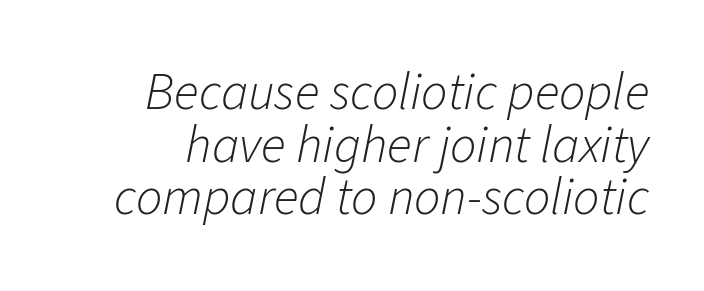
Vertical spacing — tight. Is this a fixed-width face? No — the glyphs have proportional, varying widths. Each word holds together tightly as a unit, with standard inter-letter gaps. Stems here are at most as thick as an everyday book face. Quick note: underline off. Reading down the block, your eye finds every line finishing at a fixed right position.
